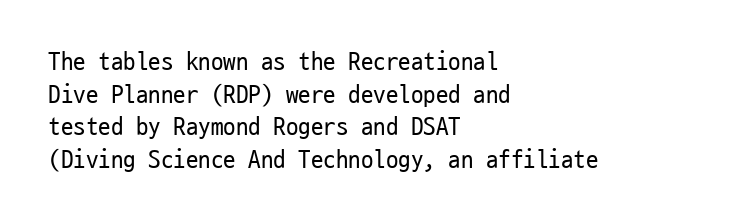
The image shows 25 px text type, upright; set left-aligned, normal line spacing (1.31x), normal letter spacing, not underlined.
